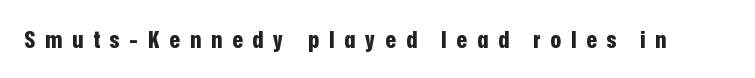
Q: Is the text bold? A: Yes.
Q: Is the text italic (slanted)? A: No, it is upright.
Q: Is the text underlined? A: No.
Q: Is the spacing between letters normal or unusually wide? A: Unusually wide.
